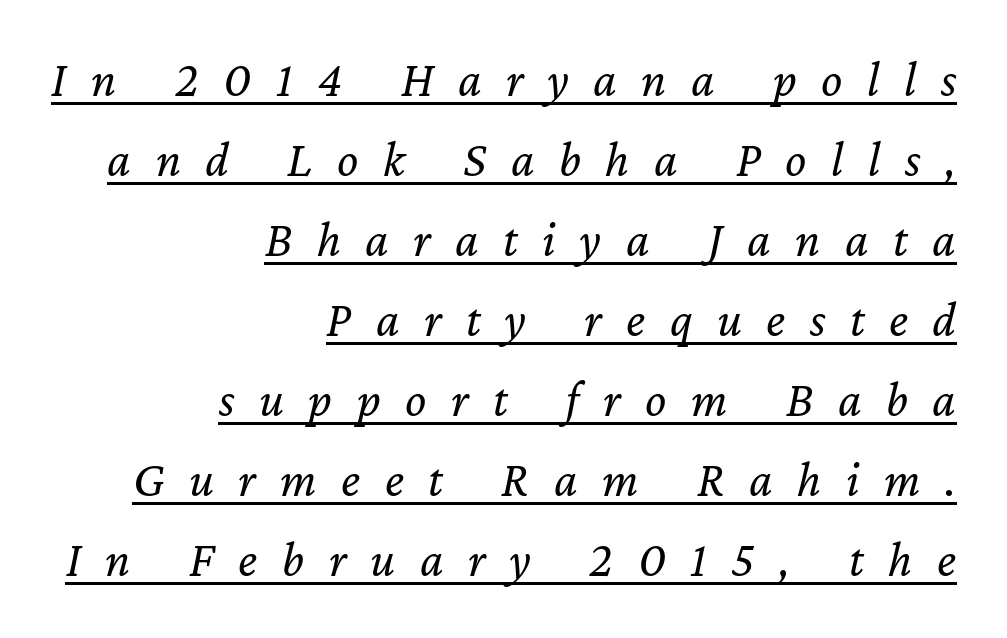
Q: Is the text bold? A: No.
Q: Is the text italic (slanted)? A: Yes, it leans right by about 12 degrees.
Q: Is the text underlined? A: Yes.
Q: How is the paragraph aligned? A: Right-aligned.
Q: Is the spacing between letters normal or unusually wide? A: Unusually wide.
Q: Is the spacing between lines tight, normal or loose? A: Normal.
Q: Width (condensed, normal, or wide)? A: Normal.
Q: Stroke contrast? A: Low.
Q: x-height? A: Medium.
Q: Monospaced? A: No.
